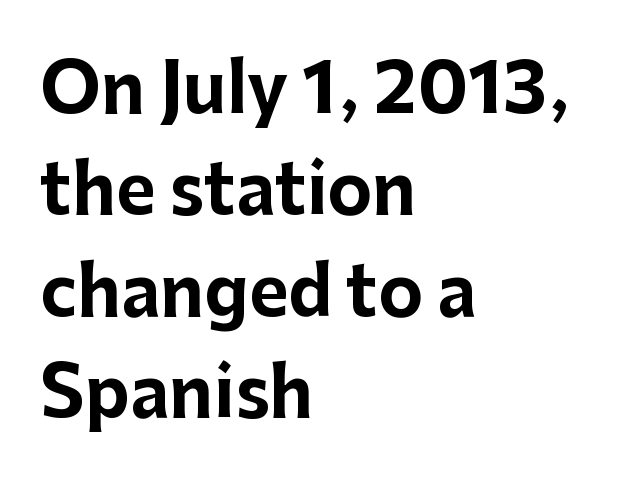
{"serif": "no", "italic": "no", "bold": "yes", "weight": "bold", "width": "normal", "stroke_contrast": "low", "x_height": "medium", "monospaced": "no", "underline": "no", "align": "left", "line_spacing": "normal", "line_spacing_ratio": 1.49, "letter_spacing": "normal", "letter_spacing_em": 0.0, "glyph_px": 68}
